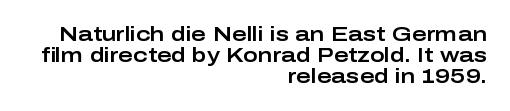
Decoration check: the copy has no underline. The paragraph shown leans on its right margin. Every character sits straight up, as roman type does. The lines are packed closely together with very little leading.
